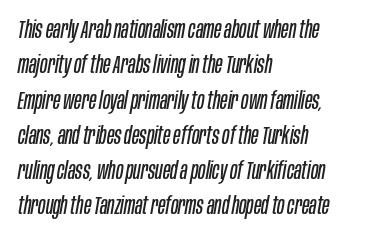
The image shows 24 px text type, italic (leaning right); set left-aligned, normal line spacing (1.47x), normal letter spacing, not underlined.
